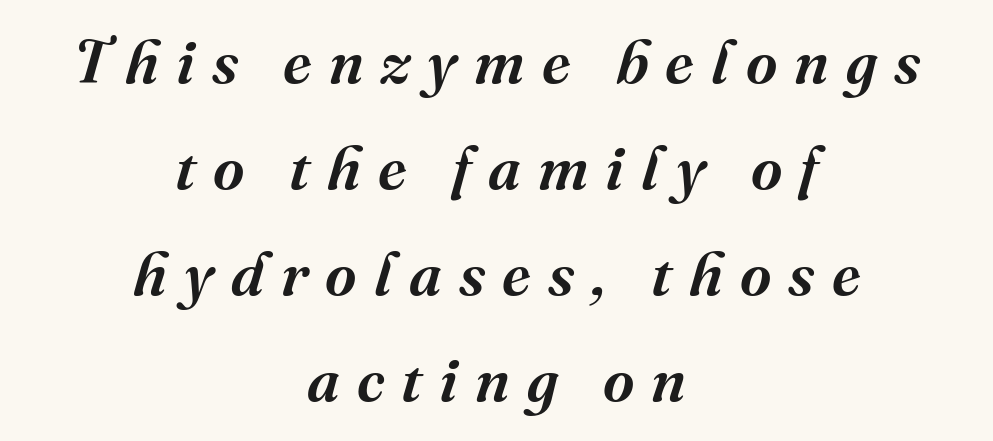
{"serif": "yes", "italic": "yes", "lean": "right", "slant_degrees": 16, "width": "normal", "stroke_contrast": "medium", "x_height": "medium", "monospaced": "no", "underline": "no", "align": "center", "line_spacing_ratio": 1.74, "letter_spacing": "wide", "letter_spacing_em": 0.28, "glyph_px": 61}
